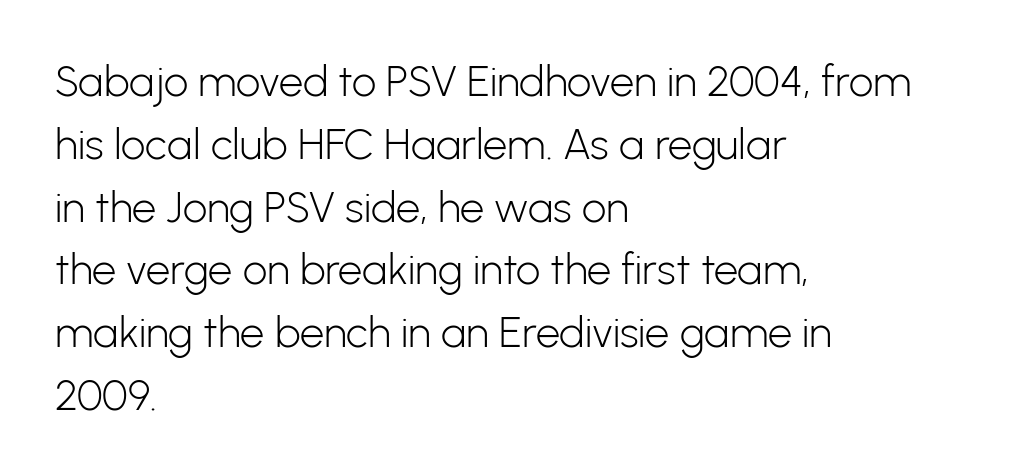
{"serif": "no", "italic": "no", "bold": "no", "weight": "light", "width": "normal", "stroke_contrast": "low", "x_height": "medium", "monospaced": "no", "underline": "no", "align": "left", "line_spacing": "normal", "line_spacing_ratio": 1.46, "letter_spacing": "normal", "letter_spacing_em": 0.0, "glyph_px": 43}
